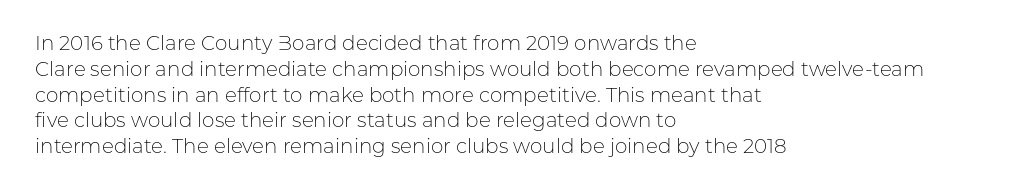
The image shows 20 px text type, upright; set left-aligned, normal line spacing (1.29x), normal letter spacing, not underlined.
